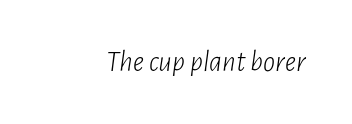
Q: Is the text bold? A: No.
Q: Is the text italic (slanted)? A: Yes, it leans right by about 7 degrees.
Q: Is the text underlined? A: No.
Q: Is the spacing between letters normal or unusually wide? A: Normal.
Q: Width (condensed, normal, or wide)? A: Condensed.
Q: Stroke contrast? A: Low.
Q: x-height? A: Medium.
Q: Monospaced? A: No.
